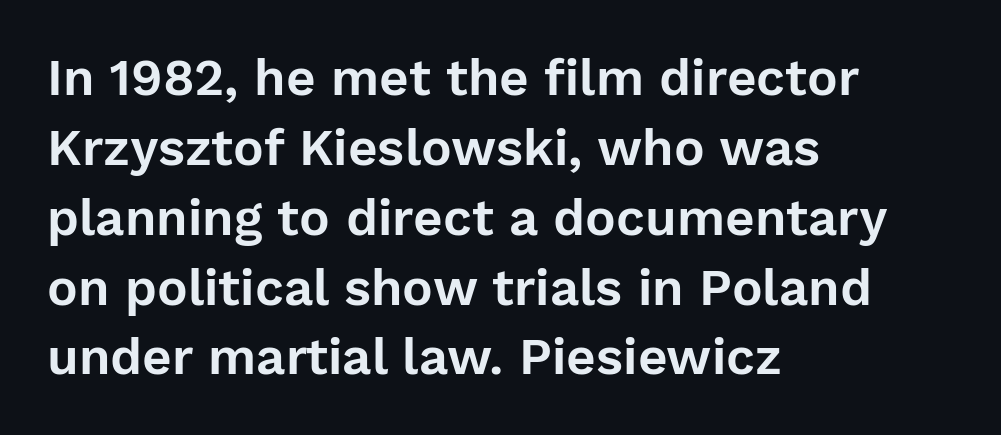
A normal amount of white space separates one row of letters from the next. The paragraph has a hard left edge and a soft right edge. Caption: standard tracking, unaltered. Style check: upright. The rendering uses natural spacing where letterforms have individual widths.
